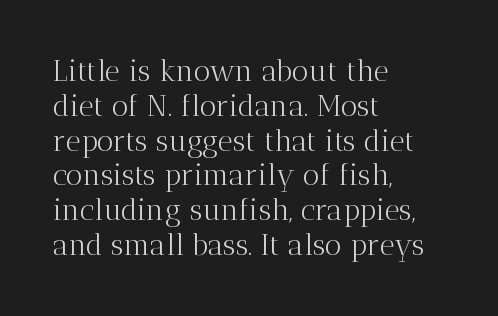
The image shows 29 px light serif type, upright; set left-aligned, line spacing 1.2x, normal letter spacing, not underlined; medium stroke contrast and a medium x-height.
